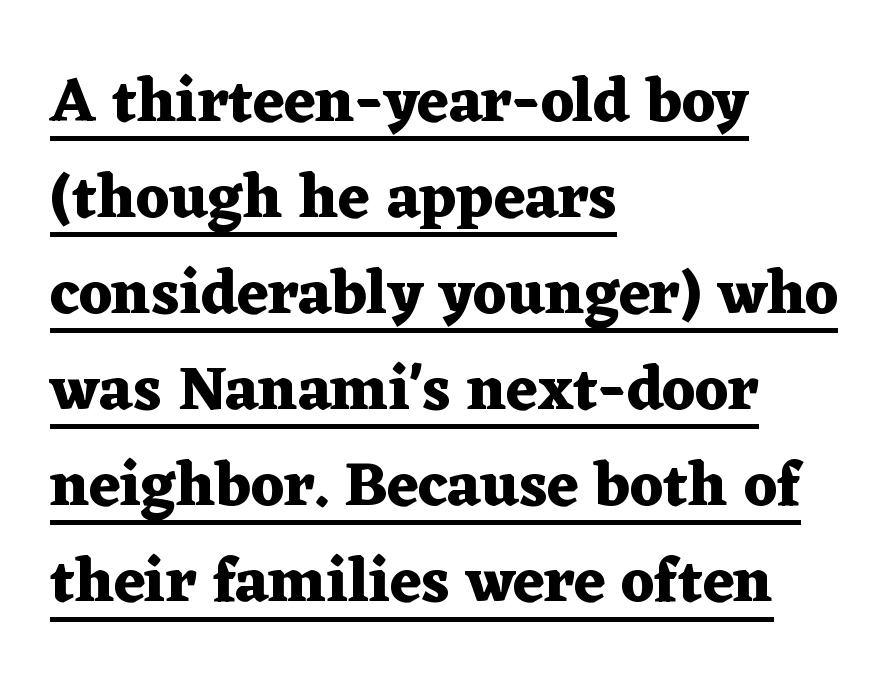
Q: Is the text bold? A: Yes.
Q: Is the text italic (slanted)? A: No, it is upright.
Q: Is the typeface a serif or a sans-serif typeface? A: Serif.
Q: Is the text underlined? A: Yes.
Q: How is the paragraph aligned? A: Left-aligned.
Q: Is the spacing between letters normal or unusually wide? A: Normal.
Q: Is the spacing between lines tight, normal or loose? A: Normal.
Q: Width (condensed, normal, or wide)? A: Wide.
Q: Stroke contrast? A: Medium.
Q: x-height? A: Medium.
Q: Monospaced? A: No.
